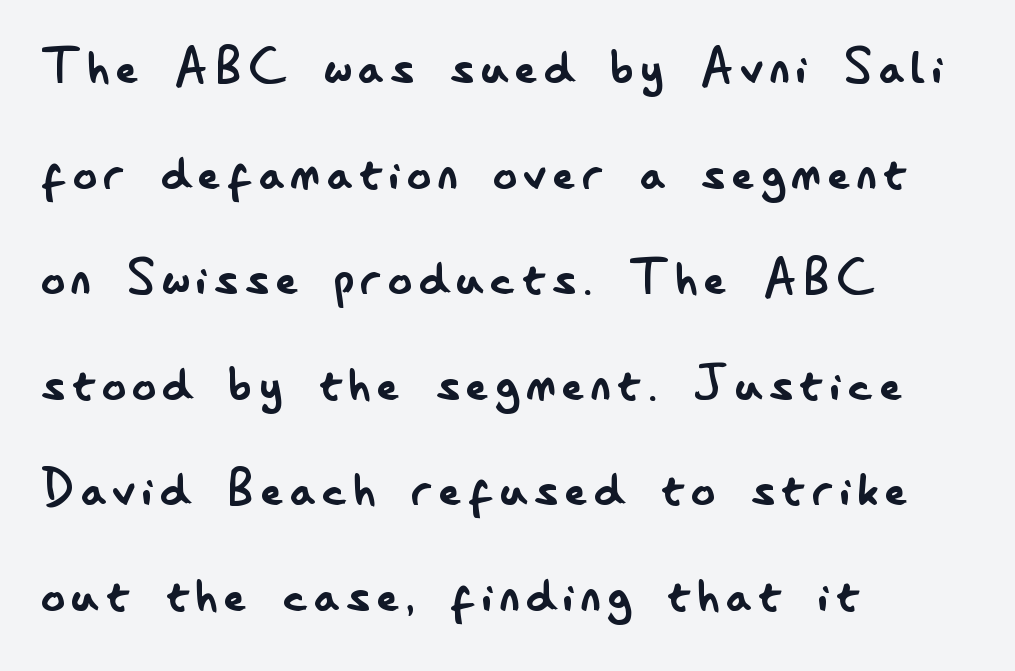
{"serif": "no", "italic": "no", "bold": "no", "weight": "regular", "width": "condensed", "stroke_contrast": "low", "x_height": "small", "monospaced": "no", "underline": "no", "align": "left", "line_spacing_ratio": 1.79, "glyph_px": 59}
